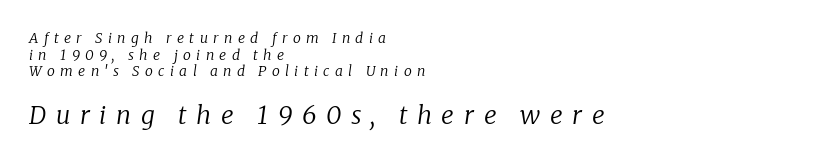
{"italic": "yes", "lean": "right", "slant_degrees": 8, "bold": "no", "underline": "no", "align": "left", "line_spacing_ratio": 1.19, "letter_spacing": "wide", "letter_spacing_em": 0.38, "larger_block": "second", "size_ratio": 1.79, "glyph_px": 25}
